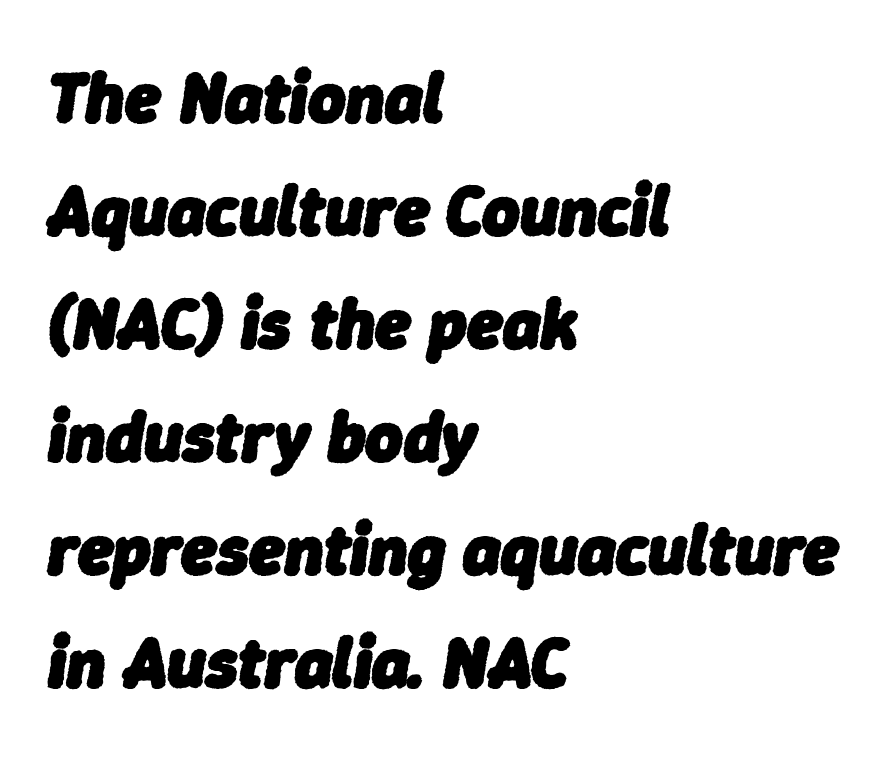
Stroke thickness is high; the sample reads as a true bold. Descenders hang freely into open space. A normal amount of white space separates one row of letters from the next. Posture: slanted.
